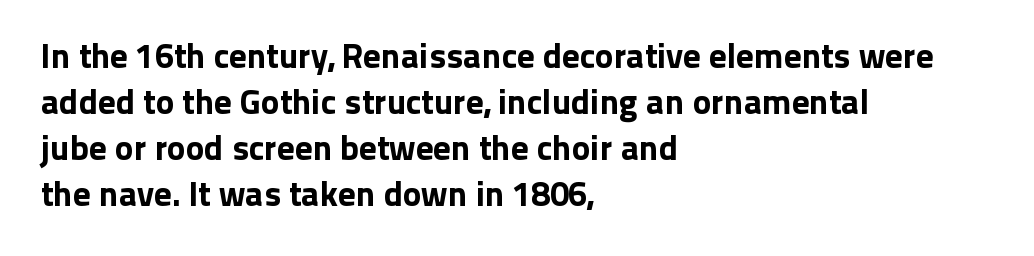
The image shows 35 px sans-serif type, upright; set left-aligned, normal line spacing (1.31x), normal letter spacing, not underlined; low stroke contrast and a medium x-height.
